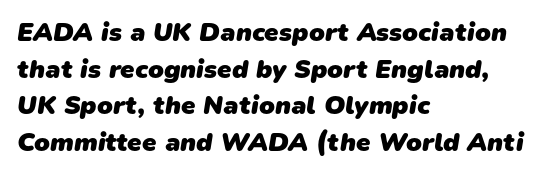
The image shows 26 px bold type; set left-aligned, normal line spacing (1.41x), normal letter spacing, not underlined.
